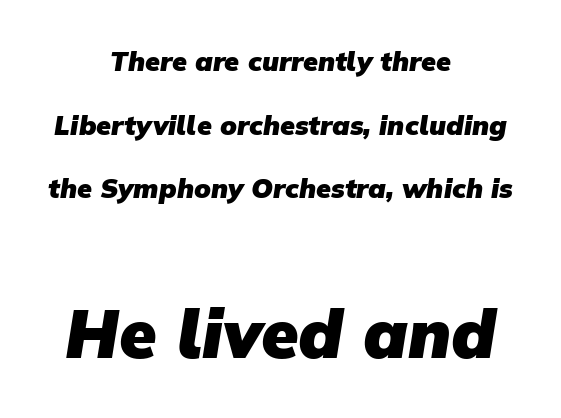
Q: Is the text bold? A: Yes.
Q: Is the typeface a serif or a sans-serif typeface? A: Sans-serif.
Q: Is the text underlined? A: No.
Q: How is the paragraph aligned? A: Centered.
Q: Is the spacing between letters normal or unusually wide? A: Normal.
Q: Is the spacing between lines tight, normal or loose? A: Loose.
Q: Which block of text is set in a larger size, the first (top) or the second (bottom)? A: The second (bottom) one.
Q: Width (condensed, normal, or wide)? A: Normal.
Q: Stroke contrast? A: Low.
Q: x-height? A: Medium.
Q: Monospaced? A: No.
